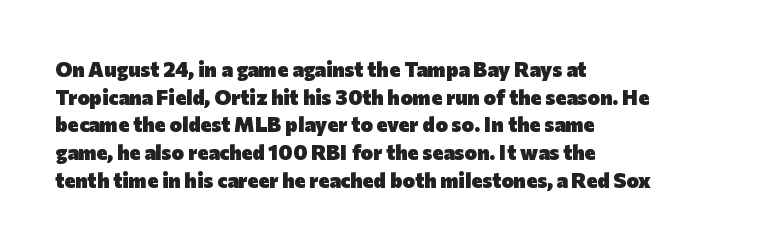
It's the straight-up-and-down kind of type. The words here are not underlined. Summary of vertical rhythm: regular, with standard interline spacing. Alignment: flush left. The rendering keeps characters at their native spacing.
